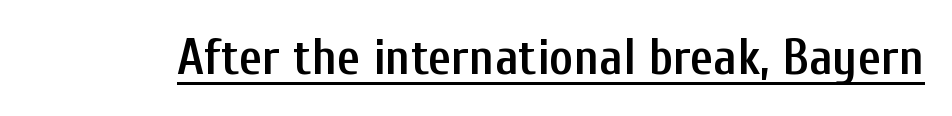
Q: Is the text bold? A: Semi-bold.
Q: Is the text italic (slanted)? A: No, it is upright.
Q: Is the typeface a serif or a sans-serif typeface? A: Sans-serif.
Q: Is the text underlined? A: Yes.
Q: Is the spacing between letters normal or unusually wide? A: Normal.
Q: Width (condensed, normal, or wide)? A: Condensed.
Q: Stroke contrast? A: Low.
Q: x-height? A: Medium.
Q: Monospaced? A: No.
